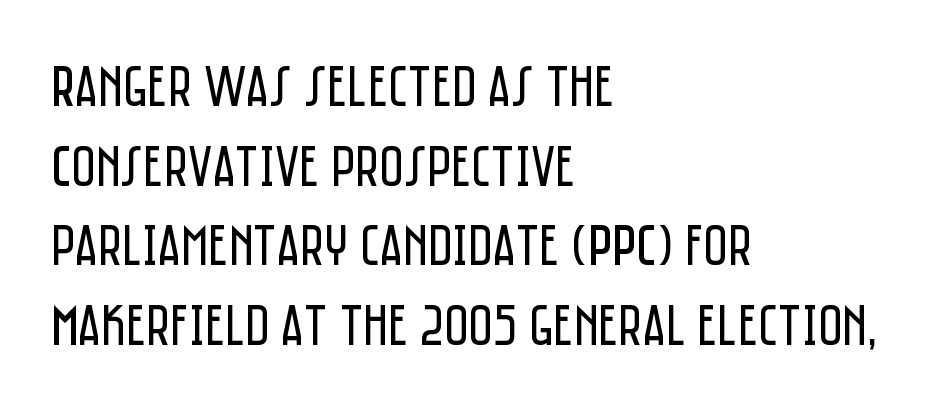
{"serif": "no", "italic": "no", "bold": "no", "weight": "regular", "width": "condensed", "stroke_contrast": "low", "x_height": "large", "monospaced": "no", "underline": "no", "align": "left", "line_spacing": "normal", "line_spacing_ratio": 1.35, "letter_spacing": "normal", "letter_spacing_em": 0.0, "glyph_px": 59}
